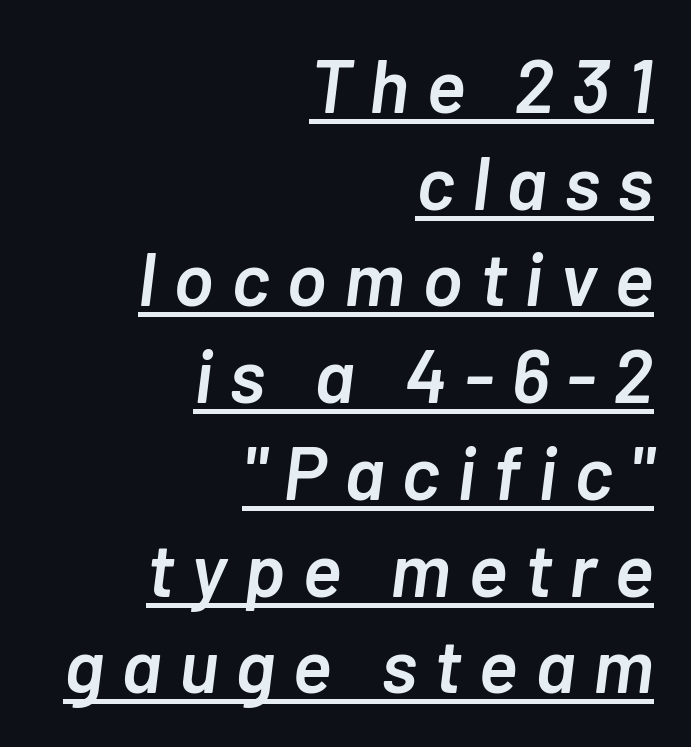
A fair bit of extra ink — the face is semibold, not bold. Tall strokes in this sample are angled rather than plumb. The leading is moderate, giving the passage an even texture. Check the space under the baseline: a stroke is drawn there.
